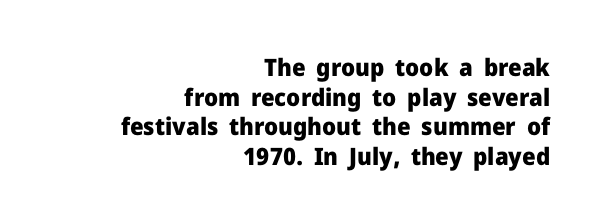
Glyph-to-glyph distance matches everyday printed text. The gap between lines stays unmarked. Summary of weight: heavy, a full bold. Casual observation: everything's shoved over to the right.
